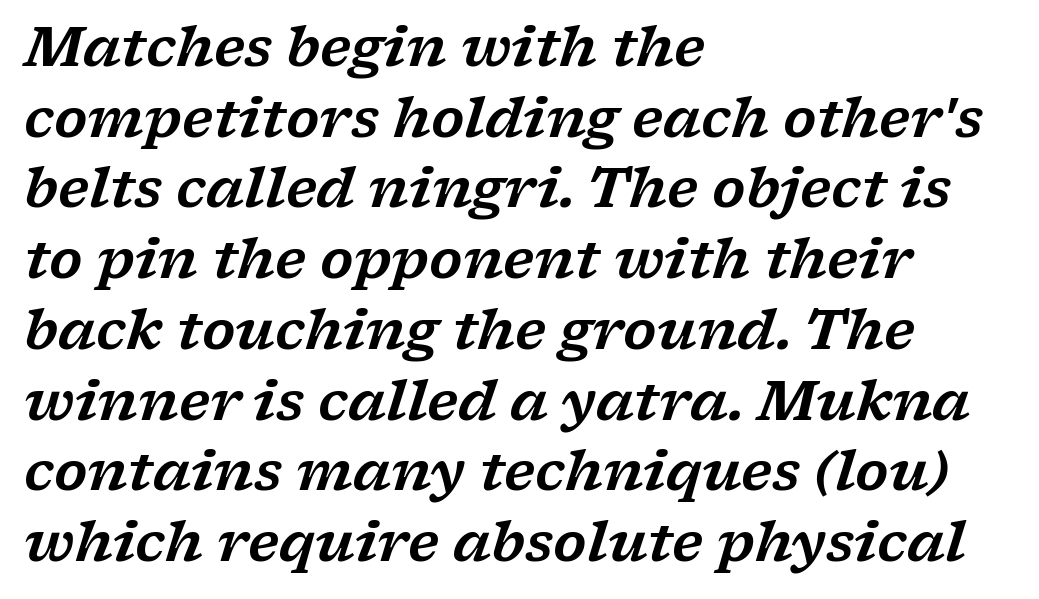
Each word holds together tightly as a unit, with standard inter-letter gaps. The letters advance in unequal steps, a hallmark of proportional type. The lines sit at an ordinary, default distance from one another. Just letters on the line, the space beneath them empty.
